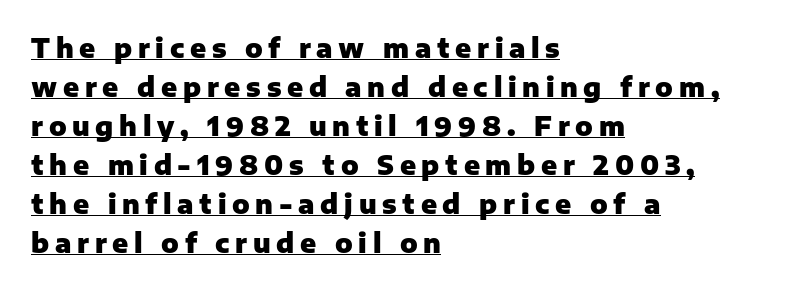
Tall strokes in this sample are plumb rather than angled. These lines sit exactly where default settings would place them. Summary of weight: heavy, a full bold. The tracking jumps out immediately: characters are airy and widely separated. The words here are underlined.
